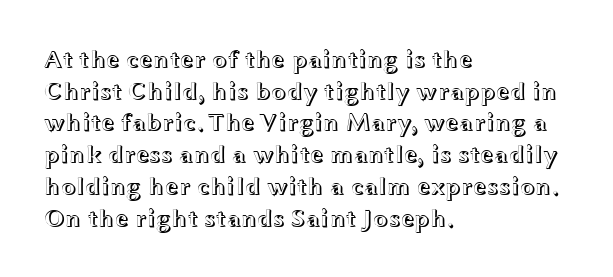
{"italic": "no", "underline": "no", "align": "left", "line_spacing": "normal", "line_spacing_ratio": 1.27, "letter_spacing": "normal", "letter_spacing_em": 0.0, "glyph_px": 25}
